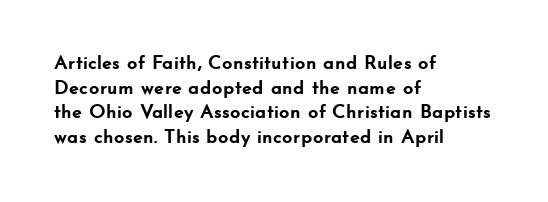
The foot of each line stays bare and open. The letters are bold, with thick, heavy strokes. The letters stand straight up with perfectly vertical stems. Compared with typical body copy, the letter spacing here is the same. These lines stack with their left ends in a neat column.
